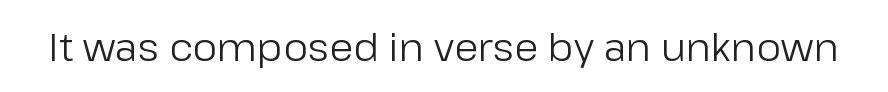
The image shows 39 px regular-weight sans-serif type, upright; set normal letter spacing, not underlined; low stroke contrast and a medium x-height.
